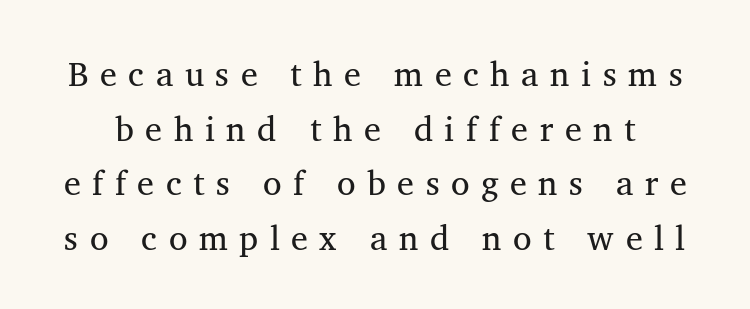
No heavy texture on the line: the type isn't bold. Varying glyph widths throughout — classic text-font behaviour. Check the space under the baseline: it is left empty. These lines are composed in type with serifs. Spacing between characters has been opened up far beyond the box default. How would I describe the line gaps? Plain and ordinary.
